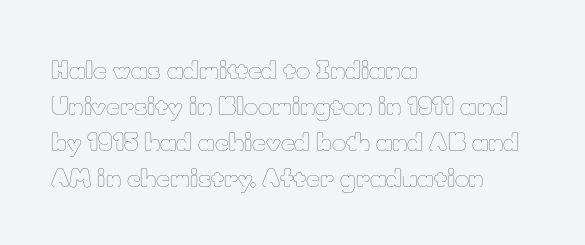
Q: Is the text bold? A: No.
Q: Is the text italic (slanted)? A: No, it is upright.
Q: Is the text underlined? A: No.
Q: How is the paragraph aligned? A: Left-aligned.
Q: Is the spacing between letters normal or unusually wide? A: Normal.
Q: Is the spacing between lines tight, normal or loose? A: Normal.
